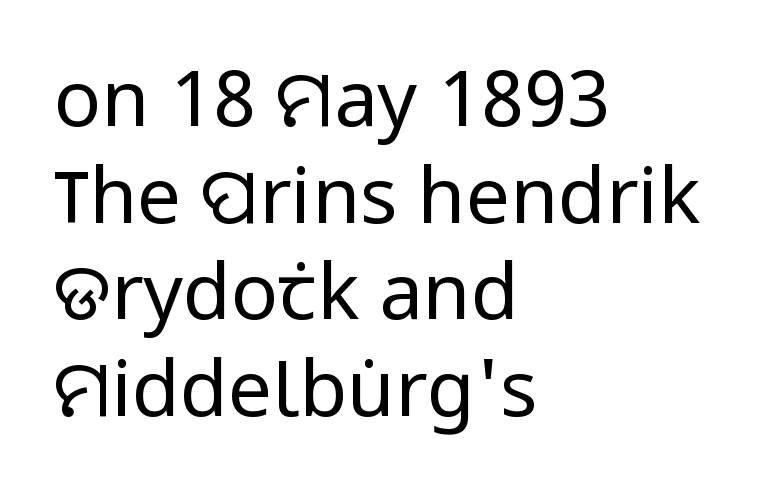
No extra tracking has been applied to these lines. Note the varied advance widths — an 'i' is clearly narrower than an 'm'. Vertical stems look standard width or narrower in stroke. The string is rendered with underlining switched off. Characters remain perfectly vertical along every line.
